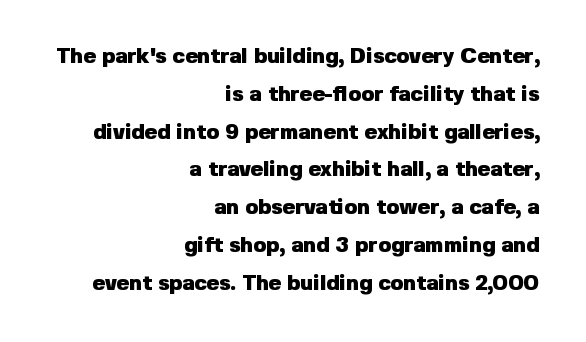
The image shows 21 px bold type, upright; set right-aligned, line spacing 1.8x, normal letter spacing, not underlined.
